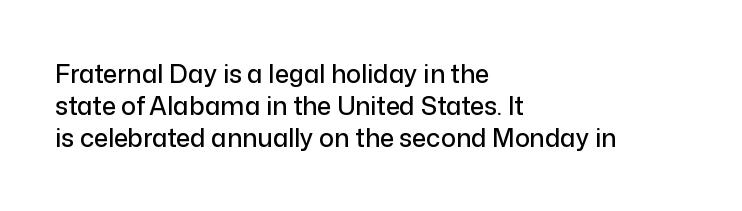
Q: Is the text italic (slanted)? A: No, it is upright.
Q: Is the text underlined? A: No.
Q: How is the paragraph aligned? A: Left-aligned.
Q: Is the spacing between letters normal or unusually wide? A: Normal.
Q: Is the spacing between lines tight, normal or loose? A: Normal.
